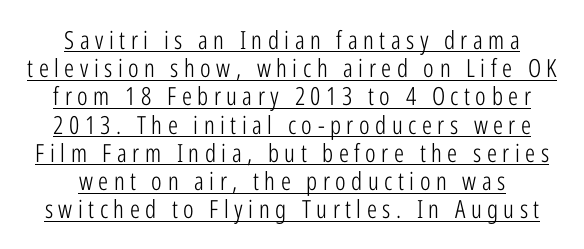
The image shows 25 px text type, upright; set centered, tight line spacing (1.13x), unusually wide letter spacing (+0.22 em), underlined.
